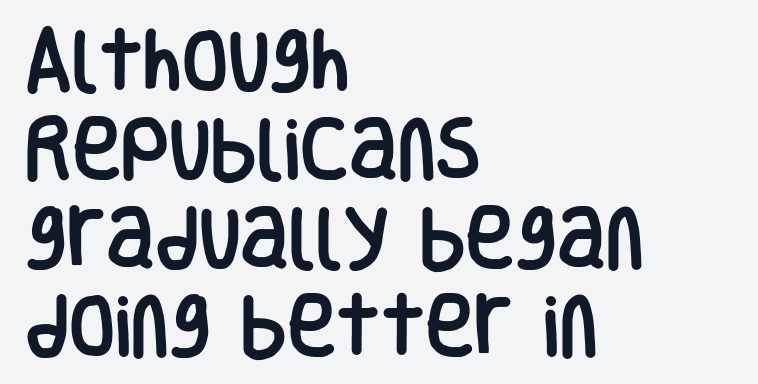
{"serif": "no", "italic": "no", "width": "condensed", "stroke_contrast": "low", "x_height": "large", "monospaced": "no", "underline": "no", "align": "left", "line_spacing": "normal", "line_spacing_ratio": 1.32, "letter_spacing": "normal", "letter_spacing_em": 0.0, "glyph_px": 67}
